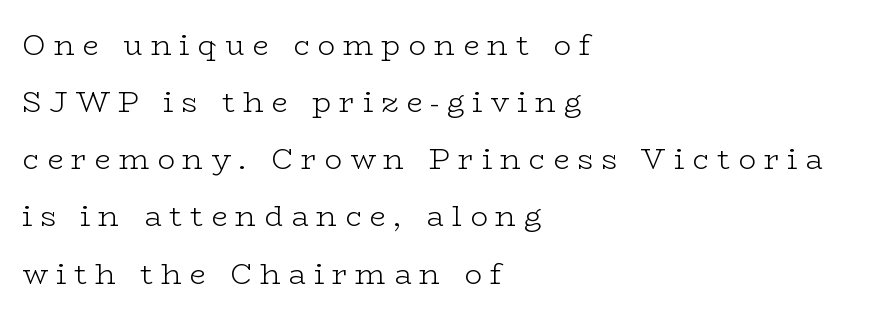
Spacing verdict: proportional, widths tailored to each character. Tall strokes in this sample are plumb rather than angled. Are there feet on the stems? There are — it's a serif. A light-to-regular cut is what we see here. Each new line begins a long way beneath the previous one. Compared with a centered layout, this one pins lines to the left instead.
